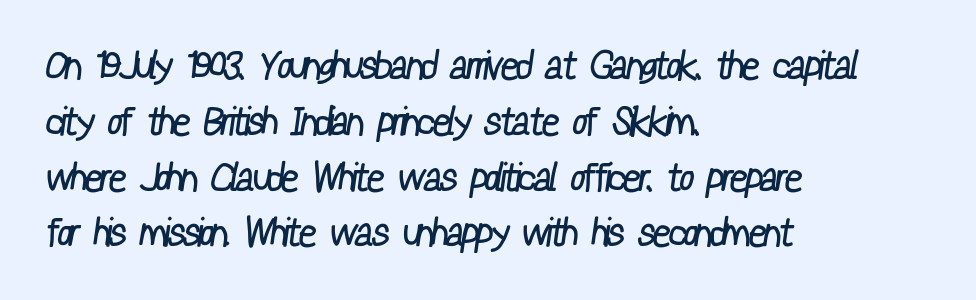
The image shows 39 px regular-weight, condensed sans-serif type; set left-aligned, normal line spacing (1.43x), normal letter spacing, not underlined; low stroke contrast and a medium x-height.
